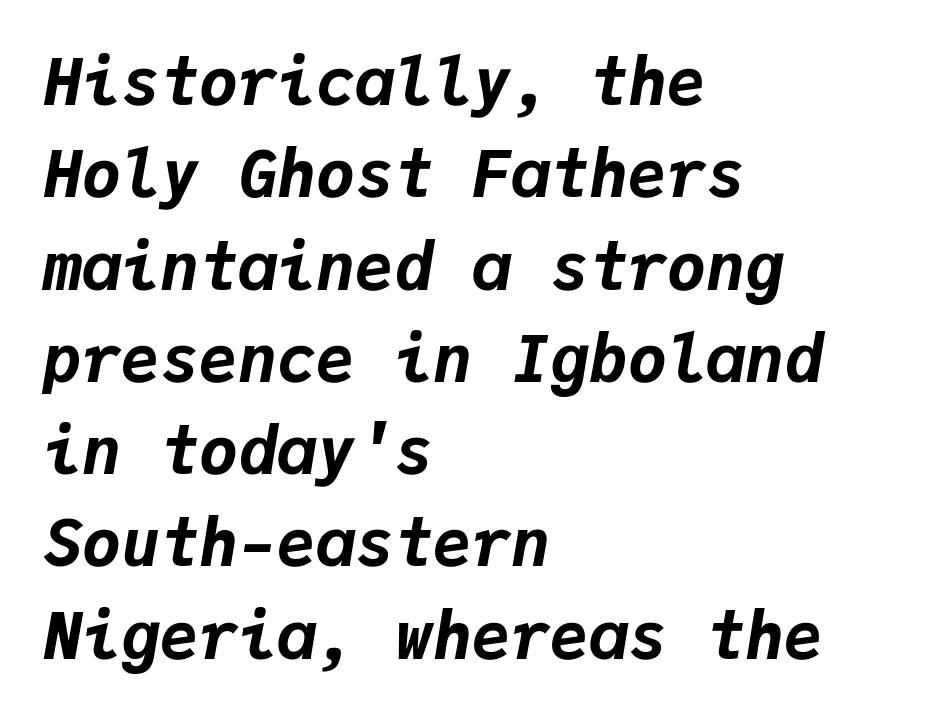
The image shows 65 px bold type, italic (leaning right), monospaced; set left-aligned, normal line spacing (1.42x), normal letter spacing, not underlined; low stroke contrast and a medium x-height.
